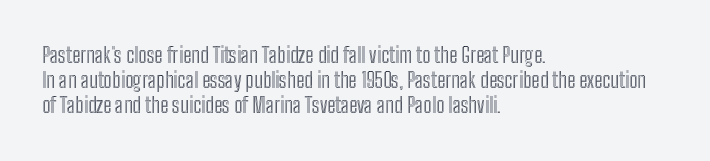
{"italic": "no", "underline": "no", "align": "left", "line_spacing_ratio": 1.2, "letter_spacing": "normal", "letter_spacing_em": 0.0, "glyph_px": 21}
